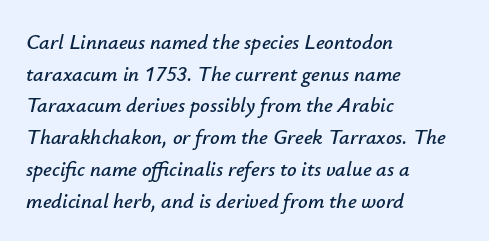
{"italic": "yes", "lean": "right", "slant_degrees": 12, "underline": "no", "align": "left", "line_spacing": "normal", "line_spacing_ratio": 1.51, "letter_spacing": "normal", "letter_spacing_em": 0.0, "glyph_px": 21}
